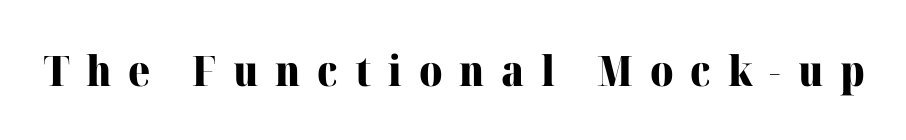
{"serif": "yes", "italic": "no", "bold": "yes", "weight": "heavy", "width": "normal", "stroke_contrast": "high", "x_height": "medium", "monospaced": "no", "underline": "no", "letter_spacing": "wide", "letter_spacing_em": 0.4, "glyph_px": 42}
